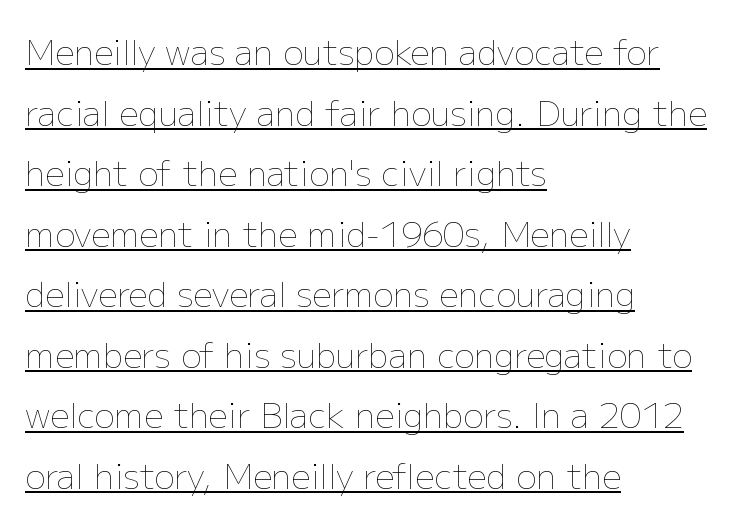
The image shows 34 px thin type, upright; set left-aligned, line spacing 1.78x, normal letter spacing, underlined; low stroke contrast and a medium x-height.
